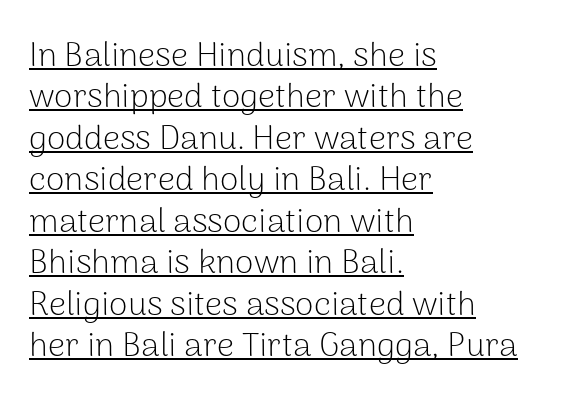
{"serif": "no", "italic": "no", "bold": "no", "weight": "light", "width": "normal", "stroke_contrast": "low", "x_height": "medium", "monospaced": "no", "underline": "yes", "align": "left", "line_spacing_ratio": 1.22, "letter_spacing": "normal", "letter_spacing_em": 0.0, "glyph_px": 34}
